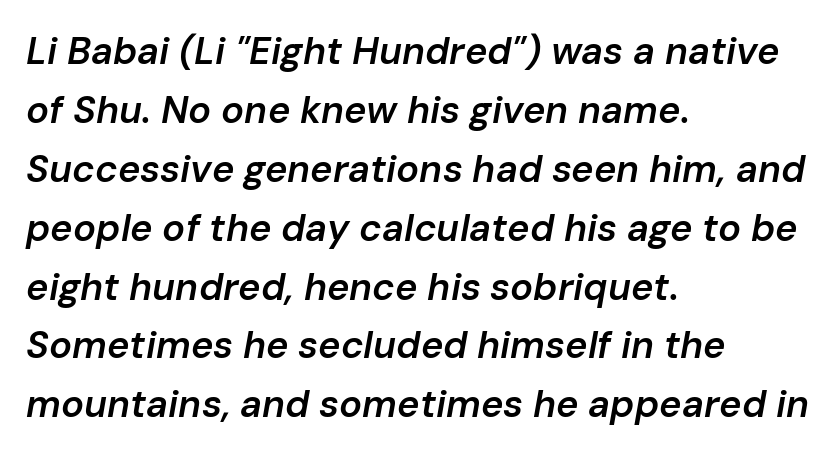
{"italic": "yes", "lean": "right", "slant_degrees": 10, "bold": "semi", "weight": "semibold", "width": "normal", "stroke_contrast": "low", "x_height": "medium", "monospaced": "no", "underline": "no", "align": "left", "line_spacing": "normal", "line_spacing_ratio": 1.55, "letter_spacing": "normal", "letter_spacing_em": 0.0, "glyph_px": 38}
